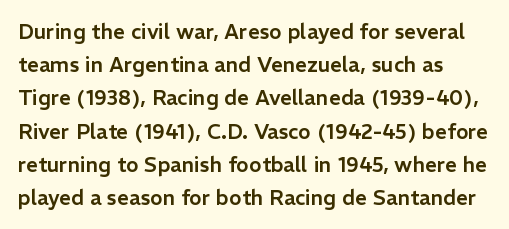
The image shows 21 px text type, upright; set normal line spacing (1.58x), normal letter spacing, not underlined.
